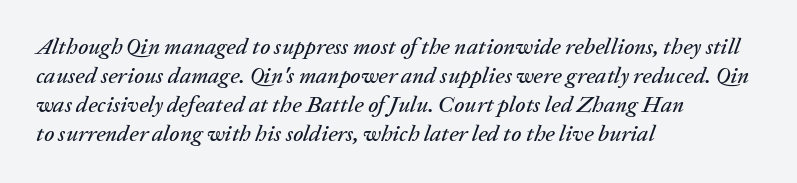
{"italic": "yes", "lean": "right", "slant_degrees": 20, "underline": "no", "align": "left", "line_spacing": "normal", "line_spacing_ratio": 1.26, "letter_spacing": "normal", "letter_spacing_em": 0.0, "glyph_px": 23}
